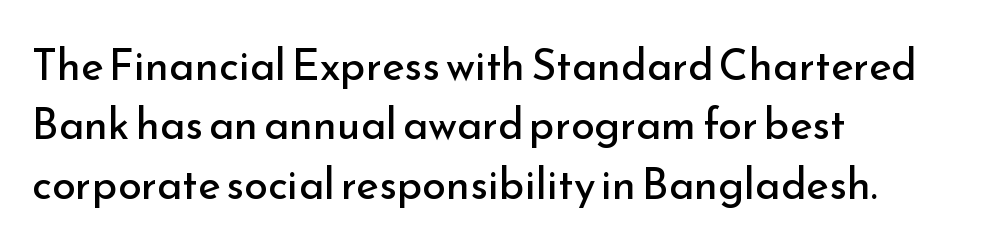
The image shows 43 px regular-weight sans-serif type, upright; set left-aligned, normal line spacing (1.38x), normal letter spacing, not underlined; low stroke contrast and a small x-height.
